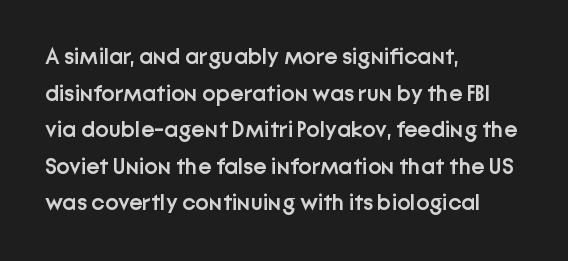
Q: Is the text bold? A: Semi-bold.
Q: Is the text italic (slanted)? A: No, it is upright.
Q: Is the text underlined? A: No.
Q: How is the paragraph aligned? A: Left-aligned.
Q: Is the spacing between letters normal or unusually wide? A: Normal.
Q: Is the spacing between lines tight, normal or loose? A: Normal.
